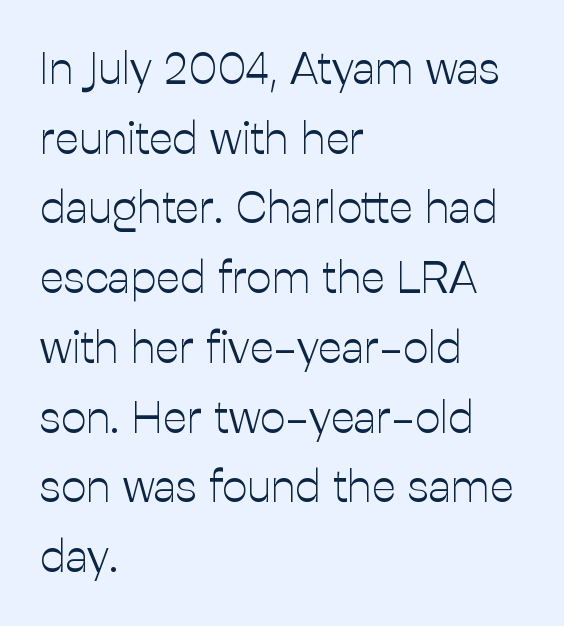
{"serif": "no", "italic": "no", "bold": "no", "weight": "light", "width": "normal", "stroke_contrast": "low", "x_height": "medium", "monospaced": "no", "underline": "no", "align": "left", "line_spacing": "normal", "line_spacing_ratio": 1.55, "letter_spacing": "normal", "letter_spacing_em": 0.0, "glyph_px": 45}
